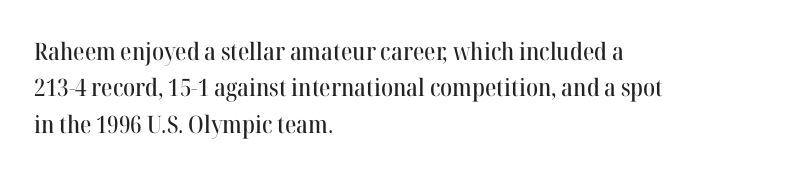
{"italic": "no", "underline": "no", "align": "left", "line_spacing": "normal", "line_spacing_ratio": 1.52, "letter_spacing": "normal", "letter_spacing_em": 0.0, "glyph_px": 24}
